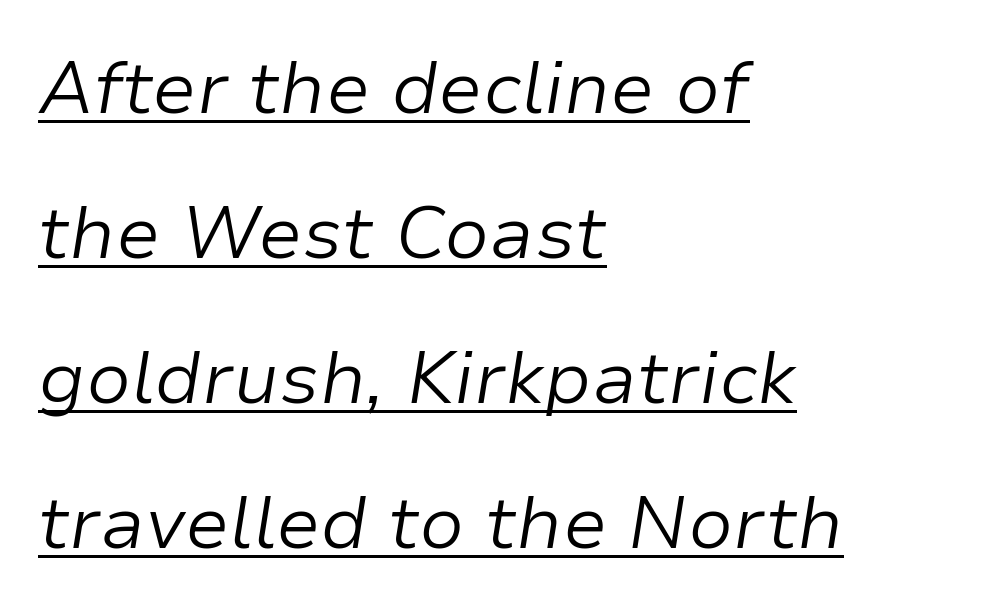
{"italic": "yes", "lean": "right", "slant_degrees": 9, "bold": "no", "weight": "light", "width": "normal", "stroke_contrast": "low", "x_height": "medium", "monospaced": "no", "underline": "yes", "align": "left", "line_spacing": "loose", "line_spacing_ratio": 1.96, "letter_spacing": "normal", "letter_spacing_em": 0.0, "glyph_px": 74}
